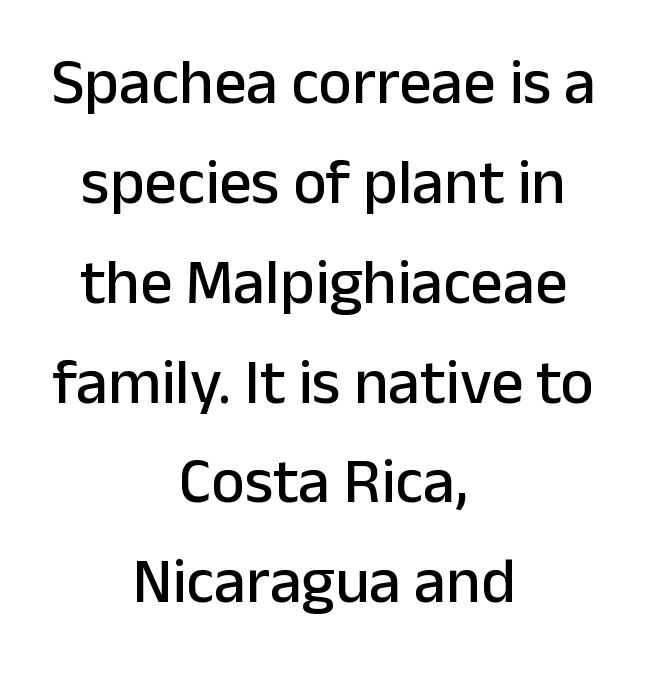
The zone under the glyphs is completely vacant. The rendering shows plain stroke endings on the letterforms — a sans-serif design. The text block is weighted toward neither margin, spreading evenly from the middle. Vertical strokes here are truly vertical. The rows are spaced the way most documents space them.
